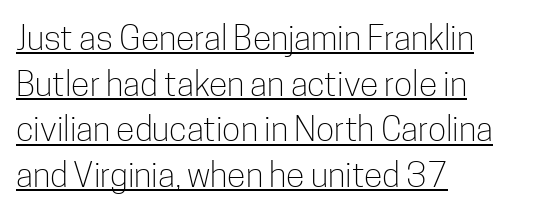
Do the characters align in a grid? No, the font is proportional. Nope, no serifs anywhere on these letters. The lettering is marked with a stroke running underneath it. If you drew a line through each stem, it would be perfectly vertical.
